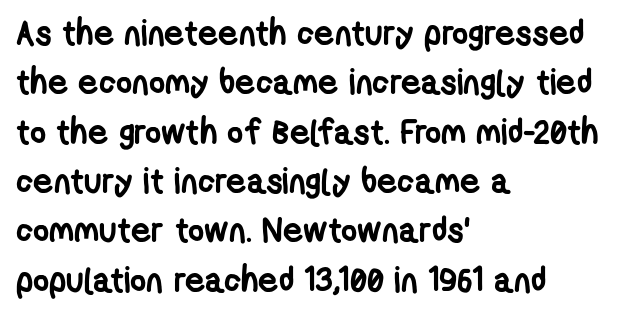
{"serif": "no", "bold": "yes", "weight": "semibold", "width": "condensed", "stroke_contrast": "low", "x_height": "medium", "monospaced": "no", "underline": "no", "align": "left", "line_spacing": "normal", "line_spacing_ratio": 1.41, "letter_spacing": "normal", "letter_spacing_em": 0.0, "glyph_px": 35}
